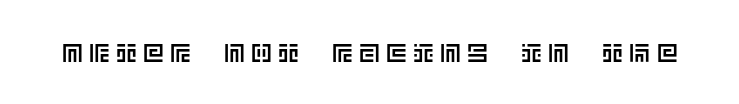
Students, note that the glyphs here are deliberately spaced far apart. Plain, unruled lines of type. No italicization has been applied; the sample stays upright.
